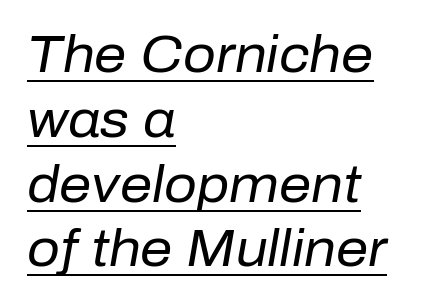
This sample uses plain, unmodified letter spacing. The passage shown is underscored from start to finish. Each new line begins a customary step beneath the previous one. A typesetter would call this proportional, since set widths differ per character. Compared with a typical body face, this is equally light or lighter still. It's the slanting kind of type.
